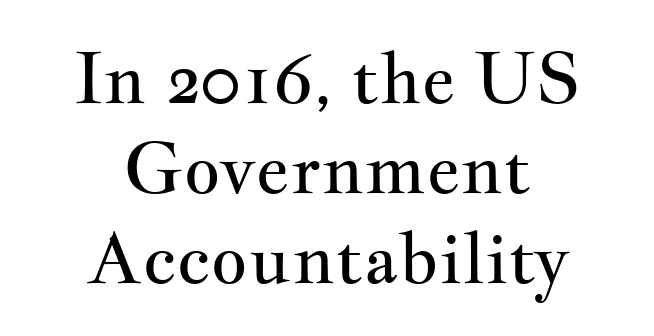
The image shows 71 px regular-weight, wide serif type, upright; set centered, normal line spacing (1.27x), normal letter spacing, not underlined; medium stroke contrast and a small x-height.
